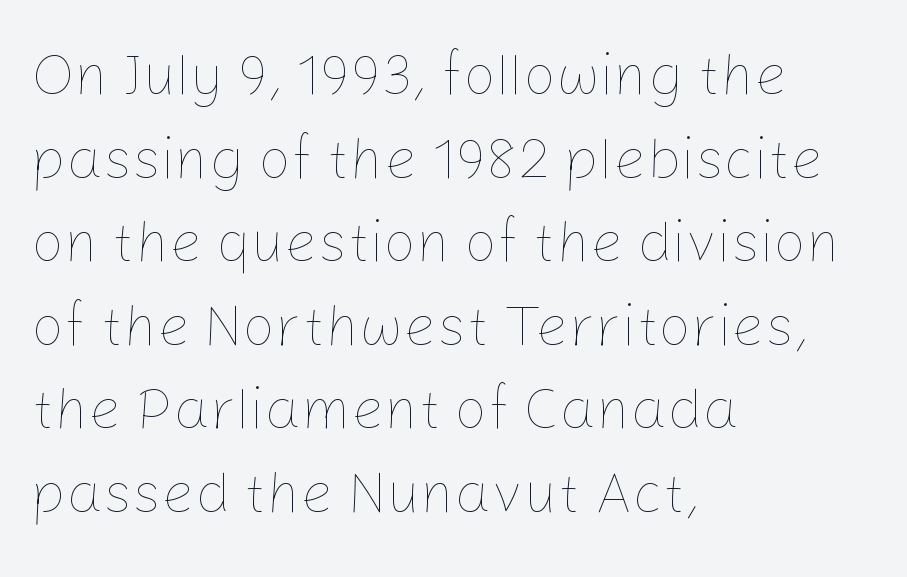
{"italic": "no", "bold": "no", "weight": "thin", "width": "normal", "stroke_contrast": "low", "x_height": "medium", "monospaced": "no", "underline": "no", "align": "left", "line_spacing": "normal", "line_spacing_ratio": 1.44, "letter_spacing": "normal", "letter_spacing_em": 0.0, "glyph_px": 58}
